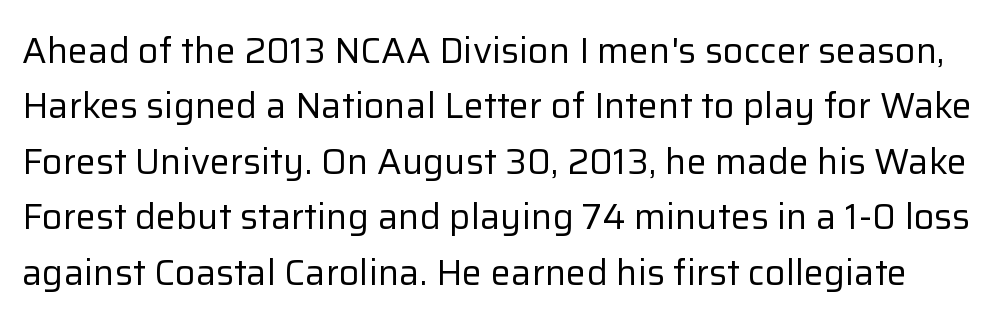
The image shows 36 px regular-weight sans-serif type, upright; set normal line spacing (1.54x), normal letter spacing, not underlined; low stroke contrast and a medium x-height.
